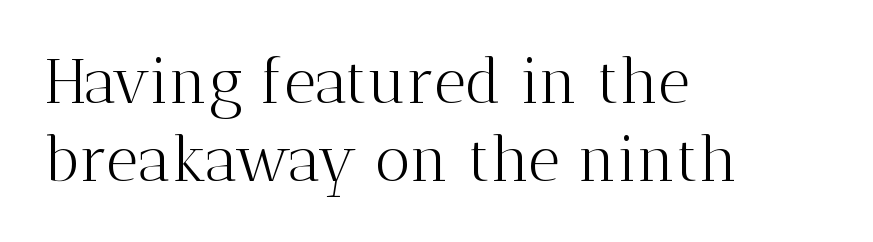
{"serif": "yes", "italic": "no", "bold": "no", "weight": "light", "width": "normal", "stroke_contrast": "medium", "x_height": "medium", "monospaced": "no", "underline": "no", "align": "left", "line_spacing": "normal", "line_spacing_ratio": 1.26, "letter_spacing": "normal", "letter_spacing_em": 0.0, "glyph_px": 62}
